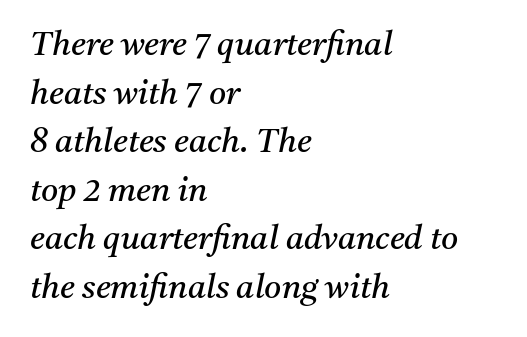
The image shows 33 px regular-weight serif type, italic (leaning right); set left-aligned, normal line spacing (1.47x), normal letter spacing, not underlined; medium stroke contrast and a medium x-height.
